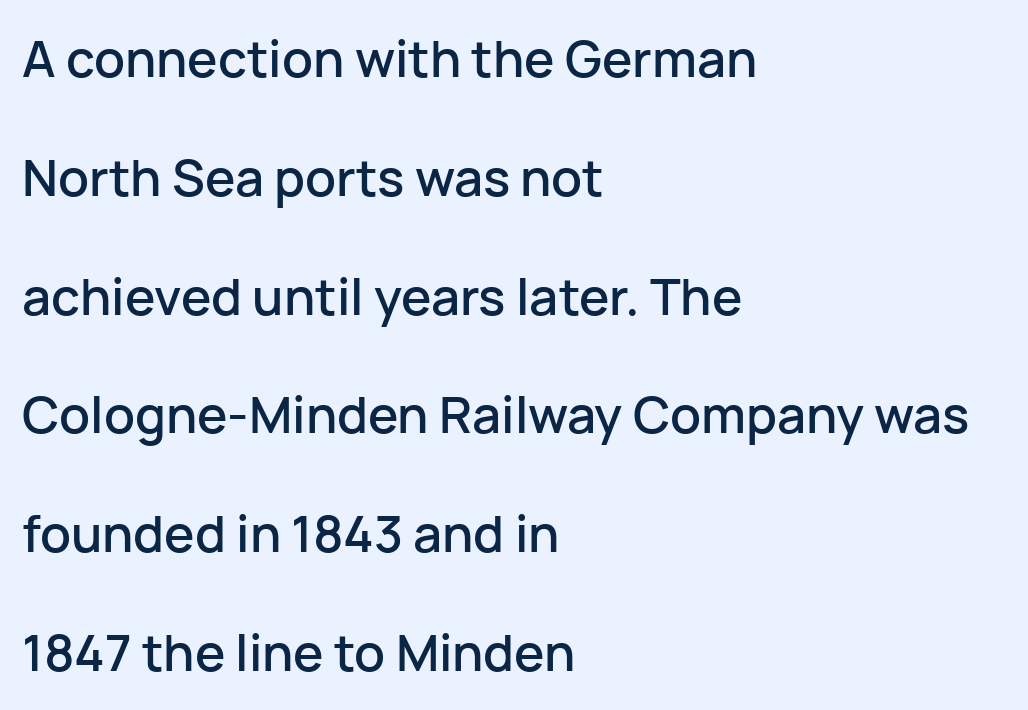
Q: Is the text italic (slanted)? A: No, it is upright.
Q: Is the typeface a serif or a sans-serif typeface? A: Sans-serif.
Q: Is the text underlined? A: No.
Q: How is the paragraph aligned? A: Left-aligned.
Q: Is the spacing between letters normal or unusually wide? A: Normal.
Q: Is the spacing between lines tight, normal or loose? A: Loose.
Q: Width (condensed, normal, or wide)? A: Normal.
Q: Stroke contrast? A: Low.
Q: x-height? A: Medium.
Q: Monospaced? A: No.
